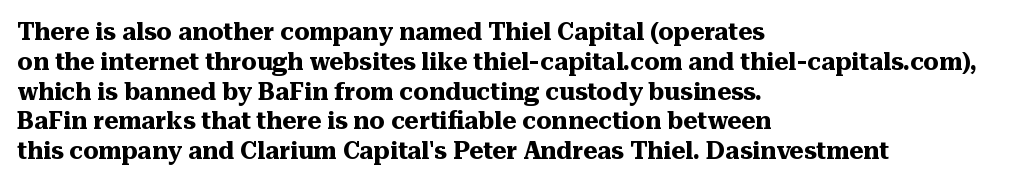
The image shows 24 px bold type, upright; set left-aligned, line spacing 1.24x, normal letter spacing, not underlined.
